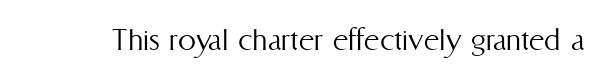
Q: Is the text bold? A: No.
Q: Is the text italic (slanted)? A: No, it is upright.
Q: Is the text underlined? A: No.
Q: Is the spacing between letters normal or unusually wide? A: Normal.
Q: Width (condensed, normal, or wide)? A: Condensed.
Q: Stroke contrast? A: Medium.
Q: x-height? A: Medium.
Q: Monospaced? A: No.
